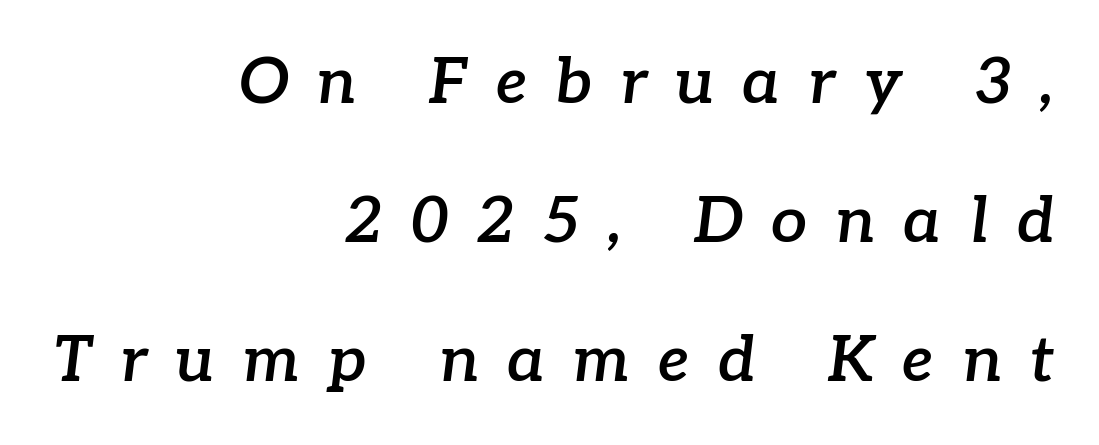
Q: Is the text bold? A: Semi-bold.
Q: Is the text italic (slanted)? A: Yes, it leans right by about 7 degrees.
Q: Is the typeface a serif or a sans-serif typeface? A: Serif.
Q: Is the text underlined? A: No.
Q: How is the paragraph aligned? A: Right-aligned.
Q: Is the spacing between letters normal or unusually wide? A: Unusually wide.
Q: Is the spacing between lines tight, normal or loose? A: Loose.
Q: Width (condensed, normal, or wide)? A: Normal.
Q: Stroke contrast? A: Low.
Q: x-height? A: Medium.
Q: Monospaced? A: No.
